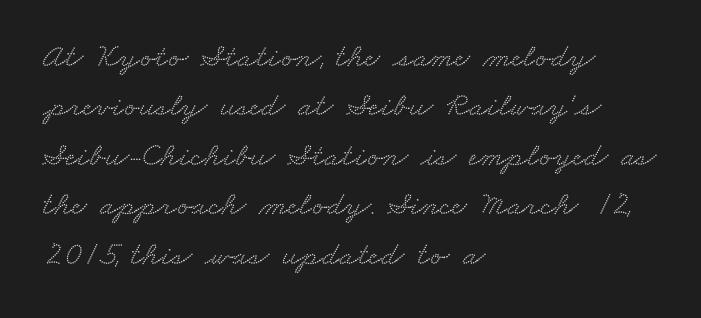
Each line starts at the same left margin while the right side varies. In terms of leading, this rendering sits right in the middle. No word sits above an underline. In terms of letterspacing, this is plain default setting. These lines are rendered in a variable-pitch font.
